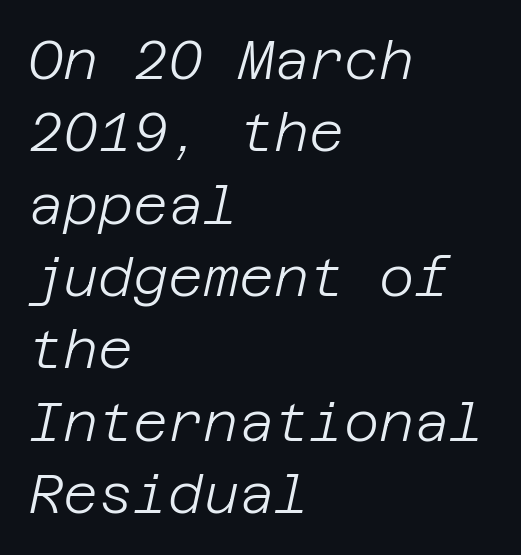
Every row of glyphs begins at an identical x-position on the left. The specimen omits any rule beneath the text block's lines. The font's italic variant was chosen for this text. Is the stroke heavy? The answer is a plain regular-or-lighter. Regarding leading, the lines here are spaced in the standard way. Compared with typical body copy, the letter spacing here is the same.
